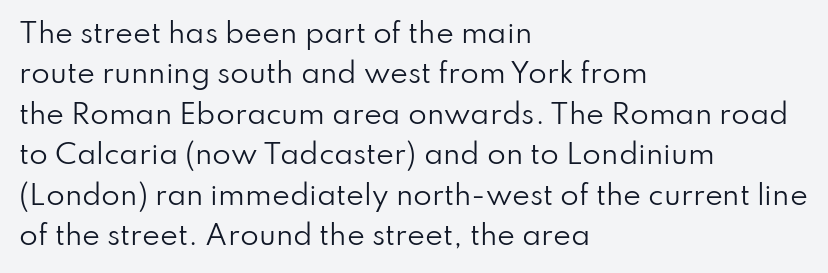
The image shows 27 px text type, upright; set left-aligned, normal line spacing (1.5x), normal letter spacing, not underlined.
